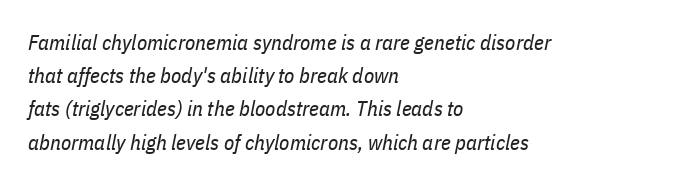
{"italic": "yes", "lean": "right", "slant_degrees": 11, "bold": "no", "underline": "no", "align": "left", "line_spacing": "normal", "line_spacing_ratio": 1.58, "letter_spacing": "normal", "letter_spacing_em": 0.0, "glyph_px": 21}
